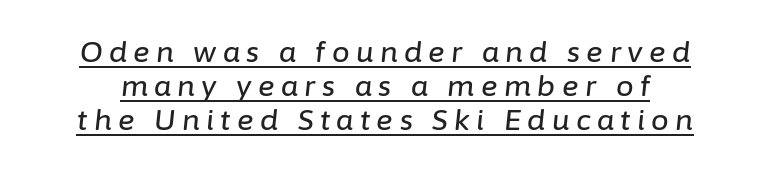
The image shows 28 px text type, italic (leaning right); set line spacing 1.21x, unusually wide letter spacing (+0.23 em), underlined; low stroke contrast and a medium x-height.
